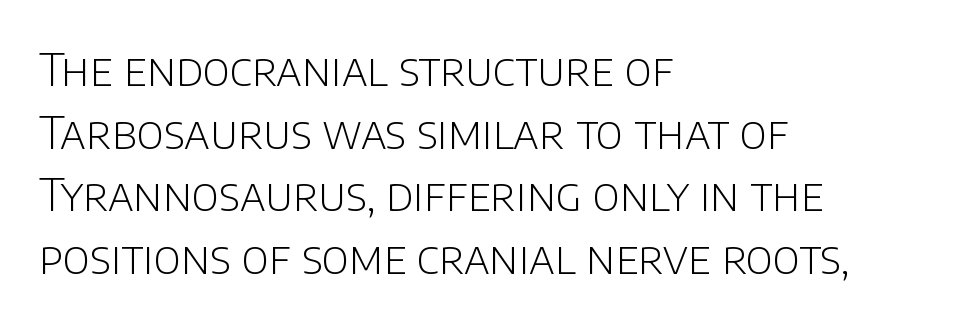
Q: Is the text bold? A: No.
Q: Is the text italic (slanted)? A: No, it is upright.
Q: Is the typeface a serif or a sans-serif typeface? A: Sans-serif.
Q: Is the text underlined? A: No.
Q: How is the paragraph aligned? A: Left-aligned.
Q: Is the spacing between letters normal or unusually wide? A: Normal.
Q: Is the spacing between lines tight, normal or loose? A: Normal.
Q: Width (condensed, normal, or wide)? A: Normal.
Q: Stroke contrast? A: Low.
Q: x-height? A: Large.
Q: Monospaced? A: No.
